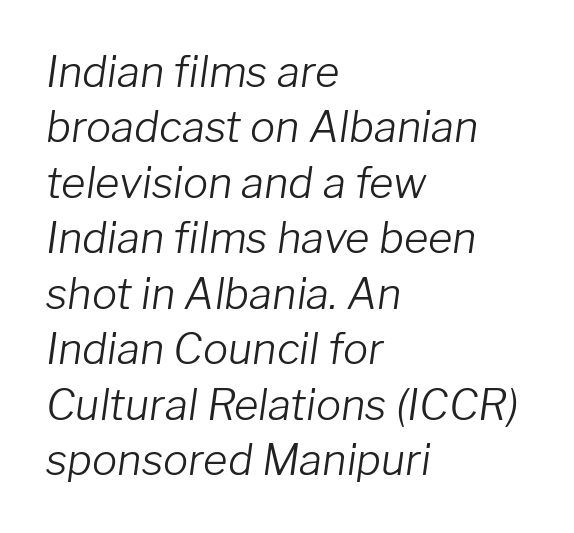
{"italic": "yes", "lean": "right", "slant_degrees": 8, "bold": "no", "weight": "light", "width": "normal", "stroke_contrast": "low", "x_height": "medium", "monospaced": "no", "underline": "no", "align": "left", "line_spacing": "normal", "line_spacing_ratio": 1.32, "letter_spacing": "normal", "letter_spacing_em": 0.0, "glyph_px": 42}
